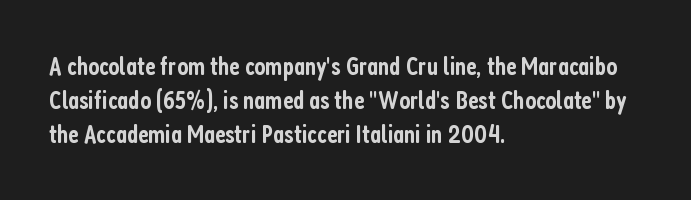
Q: Is the text bold? A: Semi-bold.
Q: Is the text italic (slanted)? A: No, it is upright.
Q: Is the text underlined? A: No.
Q: How is the paragraph aligned? A: Left-aligned.
Q: Is the spacing between letters normal or unusually wide? A: Normal.
Q: Is the spacing between lines tight, normal or loose? A: Normal.
